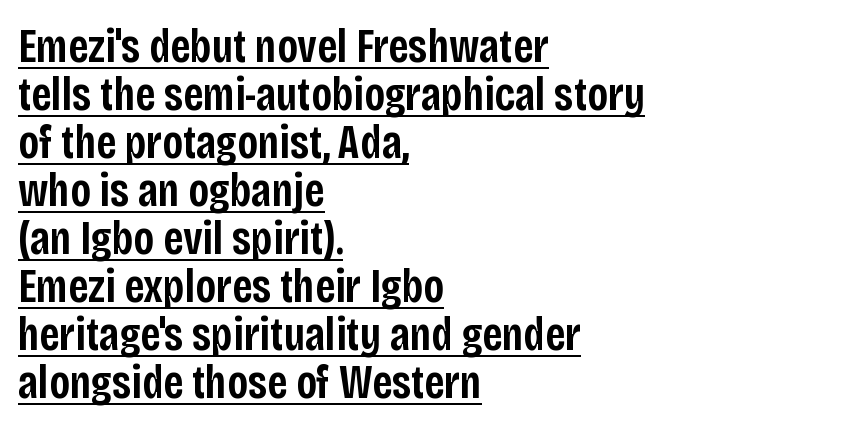
Q: Is the text bold? A: Semi-bold.
Q: Is the text italic (slanted)? A: No, it is upright.
Q: Is the typeface a serif or a sans-serif typeface? A: Sans-serif.
Q: Is the text underlined? A: Yes.
Q: How is the paragraph aligned? A: Left-aligned.
Q: Is the spacing between letters normal or unusually wide? A: Normal.
Q: Is the spacing between lines tight, normal or loose? A: Tight.
Q: Width (condensed, normal, or wide)? A: Condensed.
Q: Stroke contrast? A: Low.
Q: x-height? A: Large.
Q: Monospaced? A: No.
